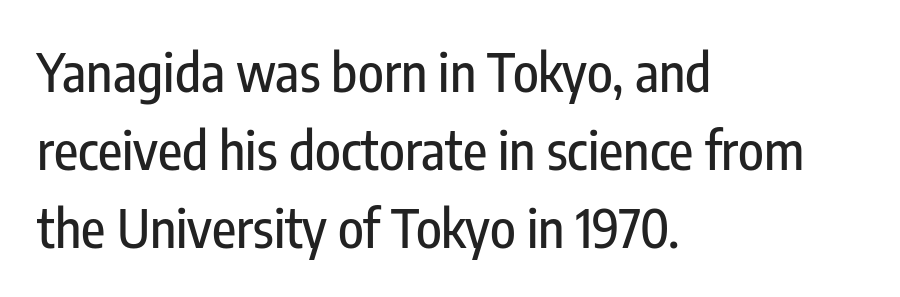
The image shows 53 px condensed sans-serif type, upright; set left-aligned, normal line spacing (1.47x), normal letter spacing, not underlined; low stroke contrast and a medium x-height.
